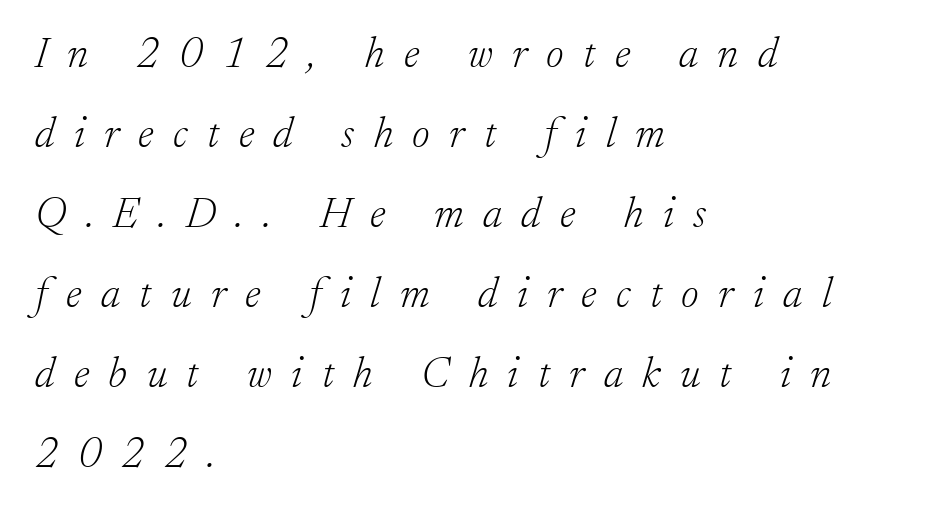
{"serif": "yes", "italic": "yes", "lean": "right", "slant_degrees": 17, "bold": "no", "weight": "light", "width": "normal", "stroke_contrast": "low", "x_height": "small", "monospaced": "no", "underline": "no", "align": "left", "line_spacing_ratio": 1.86, "letter_spacing": "wide", "letter_spacing_em": 0.45, "glyph_px": 43}
